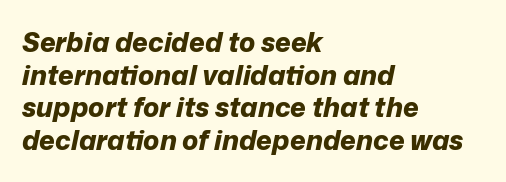
The image shows 27 px bold type, italic (leaning right); set left-aligned, line spacing 1.21x, normal letter spacing, not underlined.
